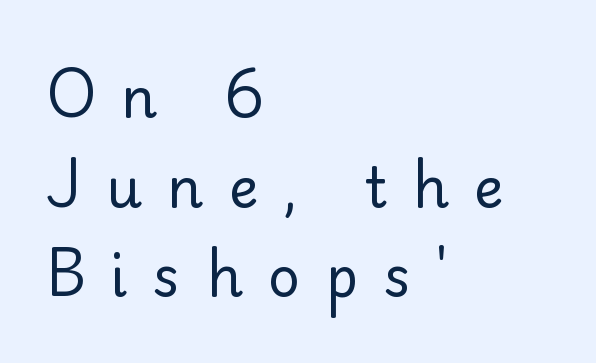
The image shows 56 px regular-weight serif type, upright; set left-aligned, normal line spacing (1.6x), unusually wide letter spacing (+0.44 em), not underlined; low stroke contrast and a small x-height.
